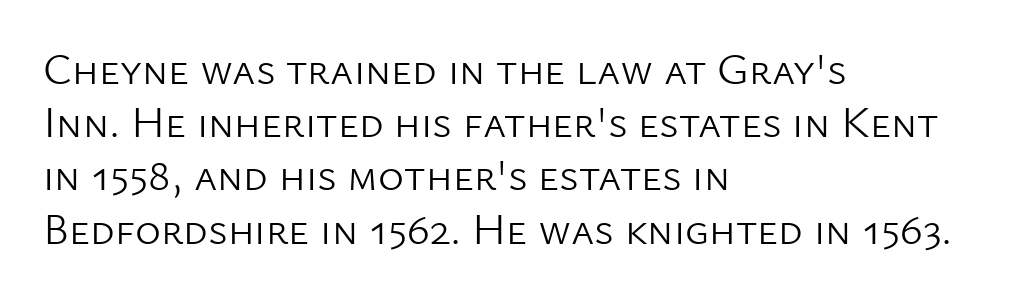
Ink coverage per letter is moderate at most. The rendering keeps characters at their native spacing. The zone under the glyphs is completely vacant. You could not count columns in this text — the font is proportionally spaced. The letters carry no serifs — their stems end cleanly without finishing strokes. Unlike italic type, these characters show no tilt at all.
